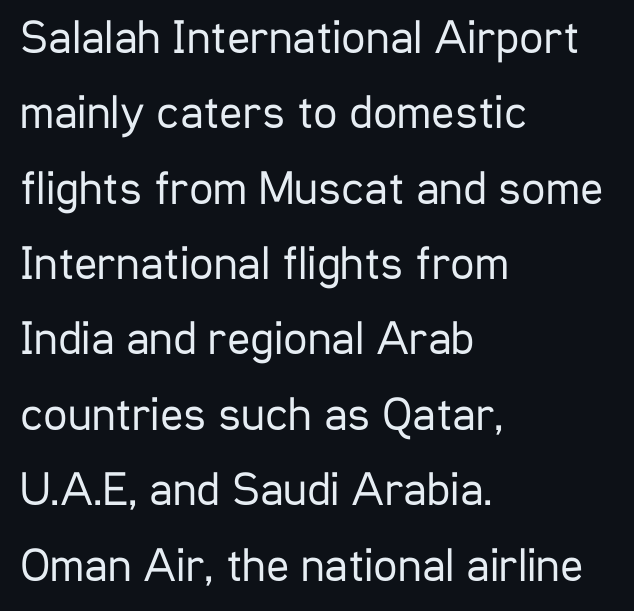
The image shows 48 px regular-weight, condensed sans-serif type, upright; set left-aligned, normal line spacing (1.57x), normal letter spacing, not underlined; low stroke contrast and a medium x-height.
